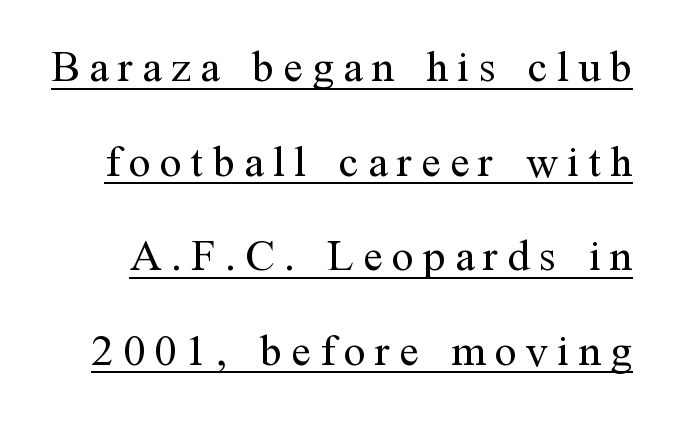
Q: Is the text bold? A: No.
Q: Is the text italic (slanted)? A: No, it is upright.
Q: Is the typeface a serif or a sans-serif typeface? A: Serif.
Q: Is the text underlined? A: Yes.
Q: Is the spacing between letters normal or unusually wide? A: Unusually wide.
Q: Is the spacing between lines tight, normal or loose? A: Loose.
Q: Width (condensed, normal, or wide)? A: Normal.
Q: Stroke contrast? A: Medium.
Q: x-height? A: Medium.
Q: Monospaced? A: No.
